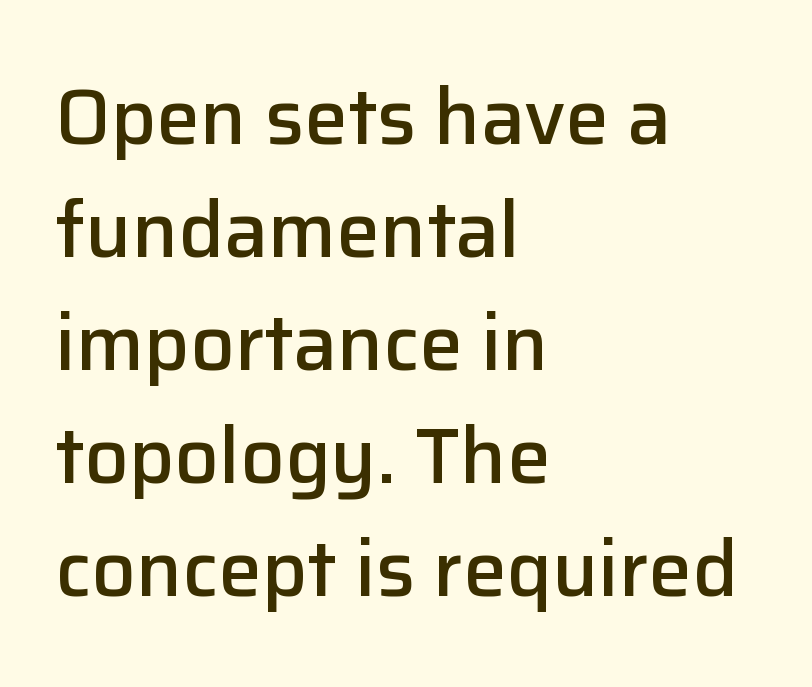
{"serif": "no", "italic": "no", "bold": "semi", "weight": "semibold", "width": "normal", "stroke_contrast": "low", "x_height": "medium", "monospaced": "no", "underline": "no", "align": "left", "line_spacing": "normal", "line_spacing_ratio": 1.45, "letter_spacing": "normal", "letter_spacing_em": 0.0, "glyph_px": 78}
